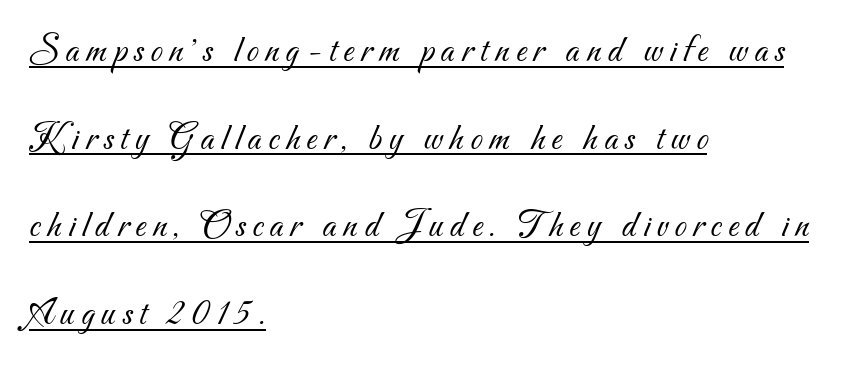
{"serif": "no", "bold": "no", "weight": "light", "width": "normal", "stroke_contrast": "medium", "x_height": "small", "monospaced": "no", "underline": "yes", "align": "left", "line_spacing": "loose", "line_spacing_ratio": 2.25, "glyph_px": 39}
